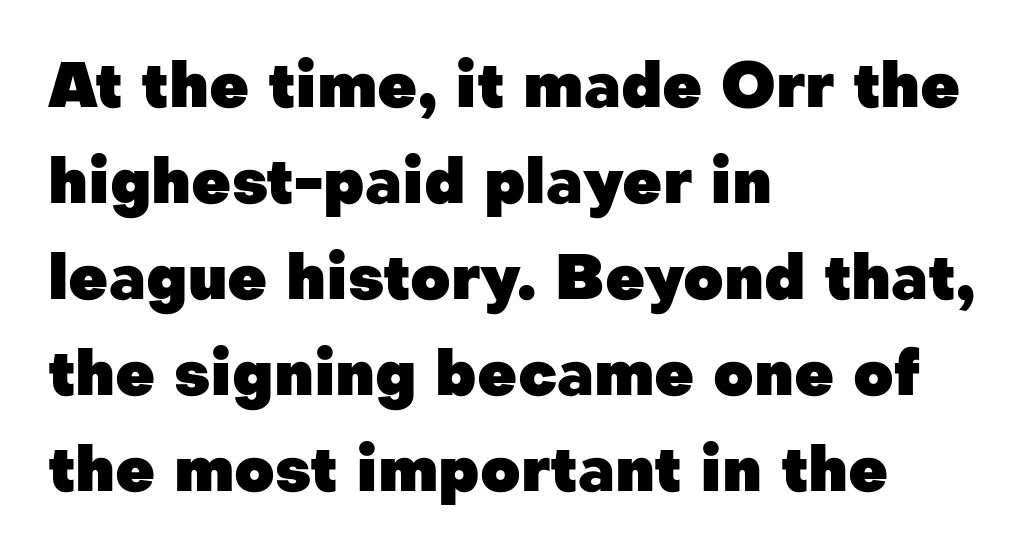
Q: Is the text bold? A: Yes.
Q: Is the text italic (slanted)? A: No, it is upright.
Q: Is the typeface a serif or a sans-serif typeface? A: Sans-serif.
Q: Is the text underlined? A: No.
Q: How is the paragraph aligned? A: Left-aligned.
Q: Is the spacing between letters normal or unusually wide? A: Normal.
Q: Is the spacing between lines tight, normal or loose? A: Normal.
Q: Width (condensed, normal, or wide)? A: Normal.
Q: Stroke contrast? A: Low.
Q: x-height? A: Medium.
Q: Monospaced? A: No.
